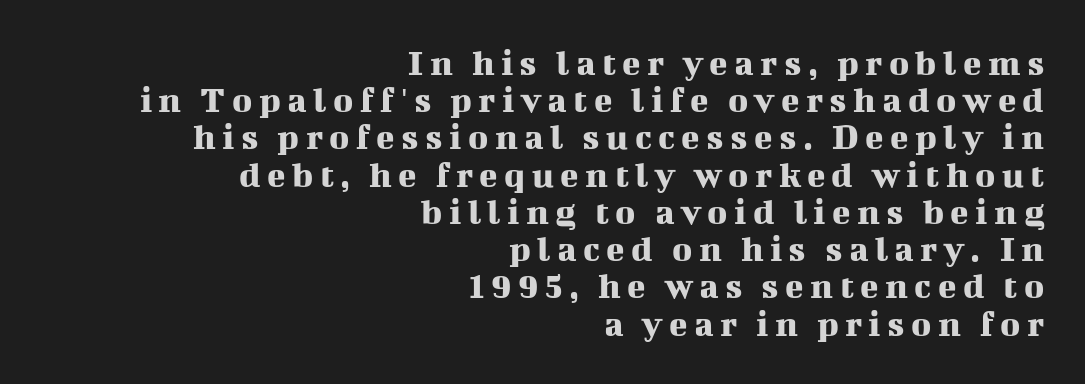
Q: Is the text italic (slanted)? A: No, it is upright.
Q: Is the typeface a serif or a sans-serif typeface? A: Serif.
Q: Is the text underlined? A: No.
Q: How is the paragraph aligned? A: Right-aligned.
Q: Is the spacing between lines tight, normal or loose? A: Tight.
Q: Width (condensed, normal, or wide)? A: Normal.
Q: Stroke contrast? A: Medium.
Q: x-height? A: Medium.
Q: Monospaced? A: No.
